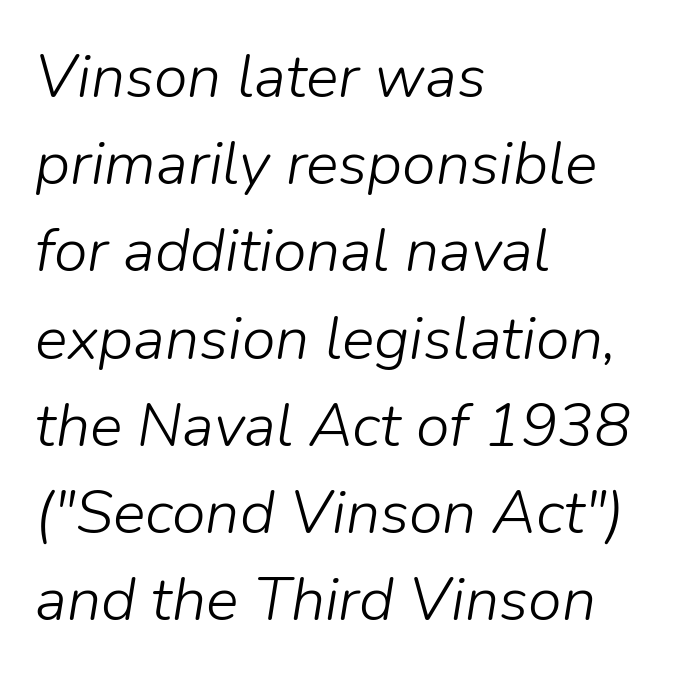
The passage shown has conventional tracking throughout. No heavy texture on the line: the type isn't bold. Students, observe: this is what conventionally led text looks like. Varying glyph widths throughout — classic text-font behaviour.
